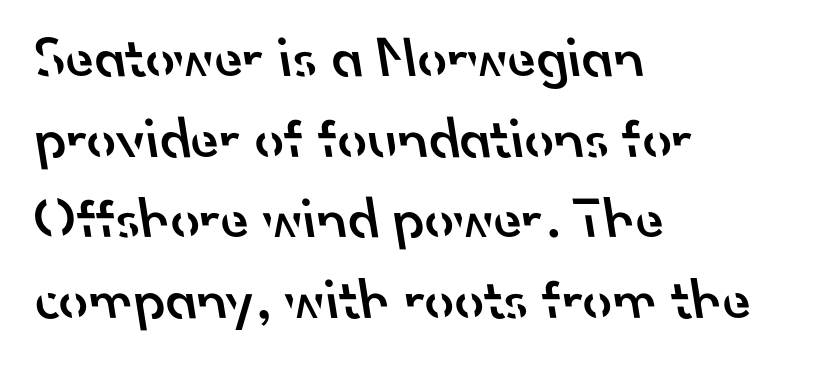
The image shows 58 px semibold sans-serif type; set left-aligned, normal line spacing (1.39x), normal letter spacing, not underlined; low stroke contrast and a small x-height.
